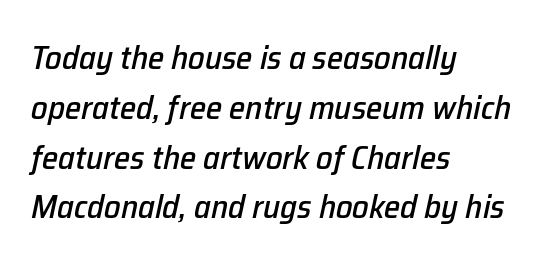
Q: Is the text italic (slanted)? A: Yes, it leans right by about 12 degrees.
Q: Is the text underlined? A: No.
Q: How is the paragraph aligned? A: Left-aligned.
Q: Is the spacing between letters normal or unusually wide? A: Normal.
Q: Is the spacing between lines tight, normal or loose? A: Normal.
Q: Width (condensed, normal, or wide)? A: Normal.
Q: Stroke contrast? A: Low.
Q: x-height? A: Medium.
Q: Monospaced? A: No.
